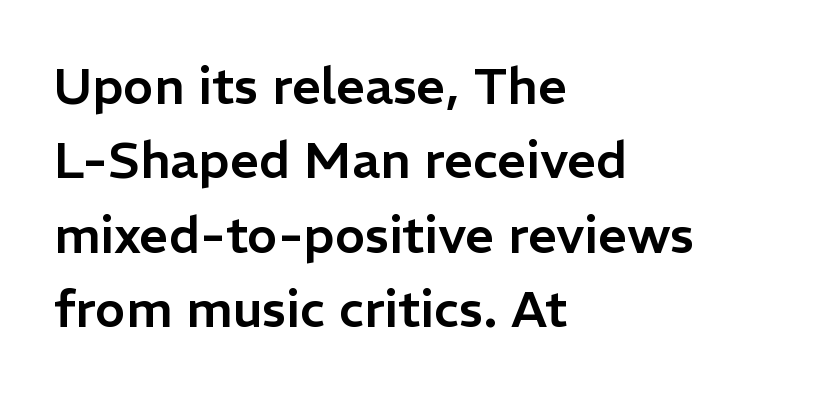
These lines keep a tight, regular rhythm from letter to letter. This is sans-serif lettering, the kind often seen on screens and signage. This sample keeps an unexceptional amount of space between lines. Short and long lines alike share a common starting point at left.
